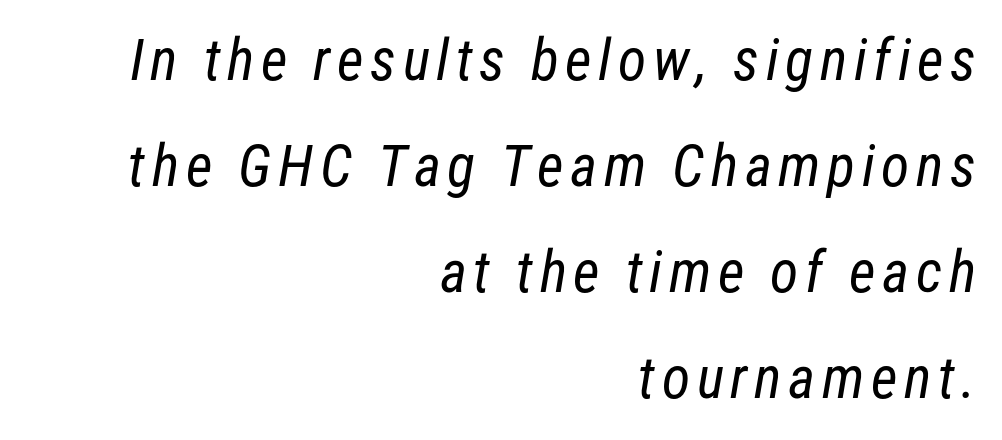
Q: Is the text bold? A: No.
Q: Is the typeface a serif or a sans-serif typeface? A: Sans-serif.
Q: Is the text underlined? A: No.
Q: How is the paragraph aligned? A: Right-aligned.
Q: Width (condensed, normal, or wide)? A: Condensed.
Q: Stroke contrast? A: Low.
Q: x-height? A: Medium.
Q: Monospaced? A: No.
